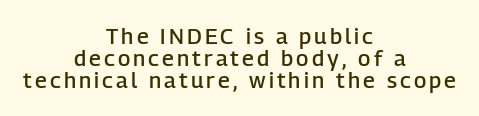
Rendered with straight, roman letterforms. Notice how the passage keeps no hard edge, just a central spine. How heavy is the stroke? Medium-heavy — a semibold, shy of bold. Cramped leading. Clear beneath every line of the passage.
